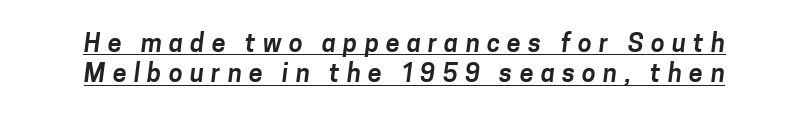
Q: Is the text underlined? A: Yes.
Q: How is the paragraph aligned? A: Centered.
Q: Is the spacing between letters normal or unusually wide? A: Unusually wide.
